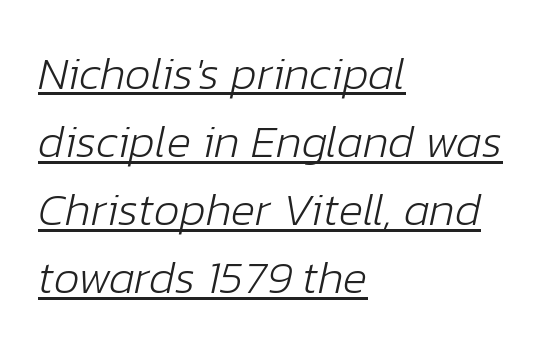
{"italic": "yes", "lean": "right", "slant_degrees": 12, "bold": "no", "weight": "light", "width": "normal", "stroke_contrast": "low", "x_height": "medium", "monospaced": "no", "underline": "yes", "align": "left", "line_spacing": "normal", "line_spacing_ratio": 1.48, "letter_spacing": "normal", "letter_spacing_em": 0.0, "glyph_px": 46}
